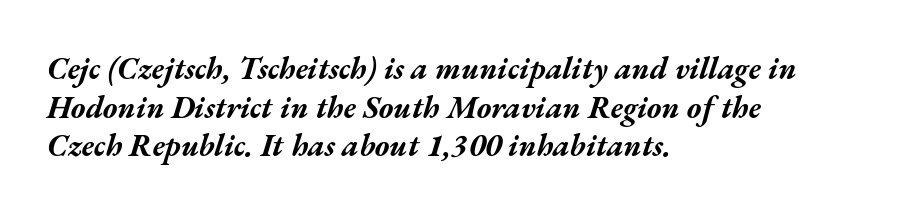
The image shows 31 px bold, wide type, italic (leaning right); set left-aligned, normal line spacing (1.25x), normal letter spacing, not underlined; medium stroke contrast and a medium x-height.
